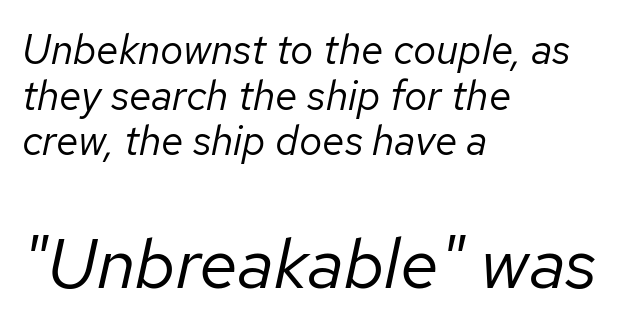
The image shows 71 px regular-weight type, italic (leaning right); set left-aligned, tight line spacing (1.11x), normal letter spacing, not underlined; the second (bottom) block is 1.73x larger; low stroke contrast and a medium x-height.
